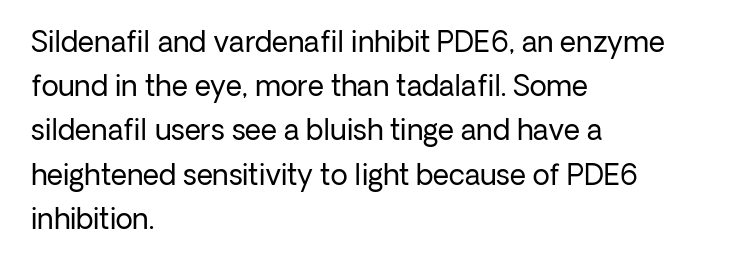
{"serif": "no", "italic": "no", "bold": "no", "weight": "regular", "width": "normal", "stroke_contrast": "low", "x_height": "medium", "monospaced": "no", "underline": "no", "align": "left", "line_spacing": "normal", "line_spacing_ratio": 1.58, "letter_spacing": "normal", "letter_spacing_em": 0.0, "glyph_px": 28}
